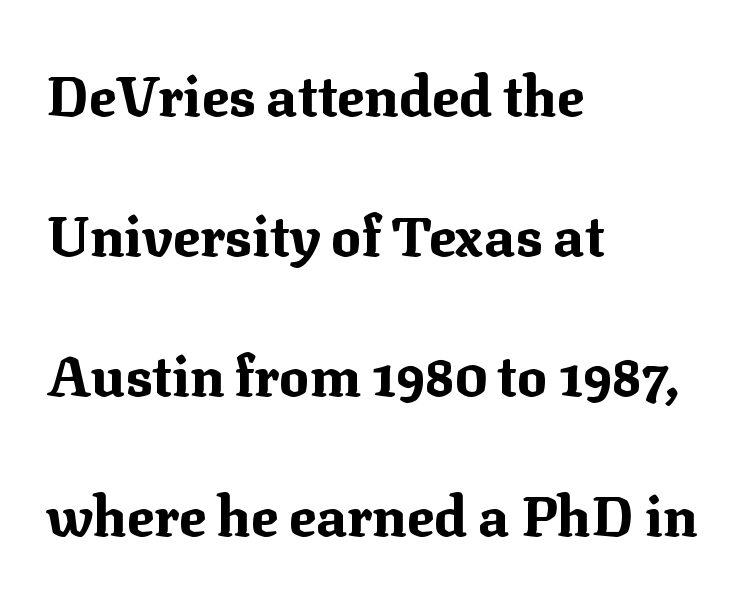
Varying glyph widths throughout — classic text-font behaviour. Vertical spacing — loose. The typesetting leans heavy: a genuine bold. Compared with typical body copy, the letter spacing here is the same. Horizontal alignment here is leftward, the default for most running prose.
